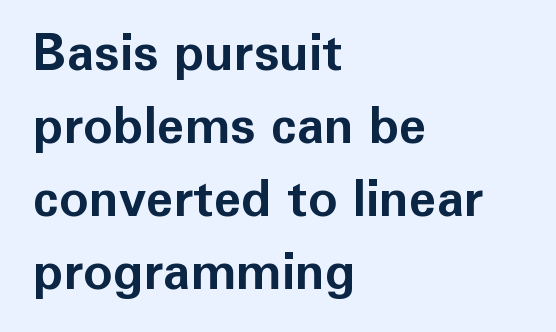
Q: Is the text bold? A: Yes.
Q: Is the text italic (slanted)? A: No, it is upright.
Q: Is the typeface a serif or a sans-serif typeface? A: Sans-serif.
Q: Is the text underlined? A: No.
Q: How is the paragraph aligned? A: Left-aligned.
Q: Is the spacing between letters normal or unusually wide? A: Normal.
Q: Is the spacing between lines tight, normal or loose? A: Normal.
Q: Width (condensed, normal, or wide)? A: Normal.
Q: Stroke contrast? A: Low.
Q: x-height? A: Medium.
Q: Monospaced? A: No.
